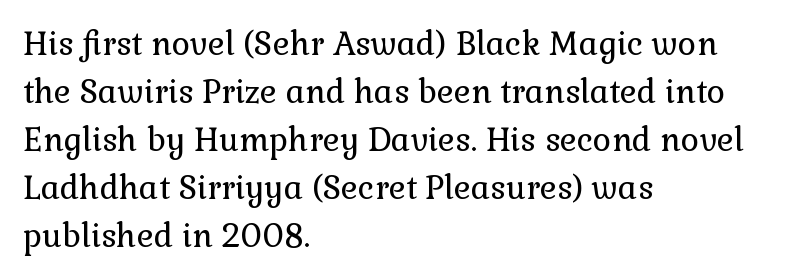
This rendering leaves character spacing at its baseline value. Are there feet on the stems? There are — it's a serif. Proportional: the letters do not fall into vertical columns. The letters look calm and open, with moderate or lighter stems. Designer's note — italics off, roman on. The space between consecutive lines is moderate.
